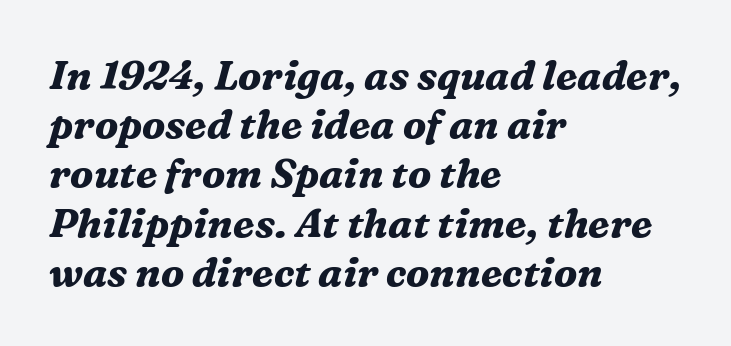
The image shows 40 px bold serif type, italic (leaning right); set left-aligned, line spacing 1.23x, normal letter spacing, not underlined; medium stroke contrast and a medium x-height.
